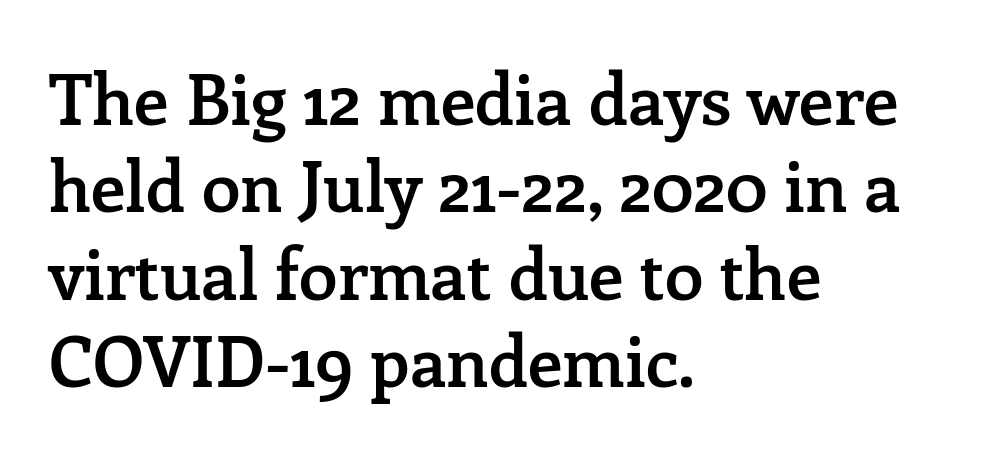
The face used here is proportionally spaced, like ordinary book or web type. Baseline-to-baseline distance is the conventional proportion of letter height. Regarding serifs, this sample has them. The glyphs are unaccompanied by any horizontal stroke below them. The typography opts for an upright posture over an oblique one. Nobody touched the tracking dial on this one.
